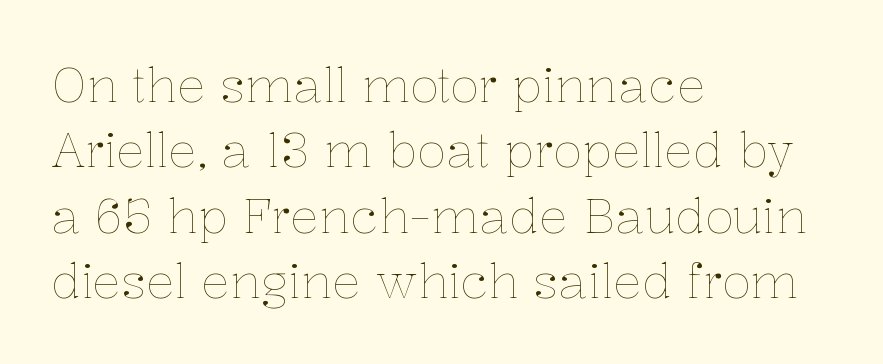
The image shows 48 px thin type, upright; set left-aligned, normal line spacing (1.36x), normal letter spacing, not underlined; low stroke contrast and a medium x-height.
